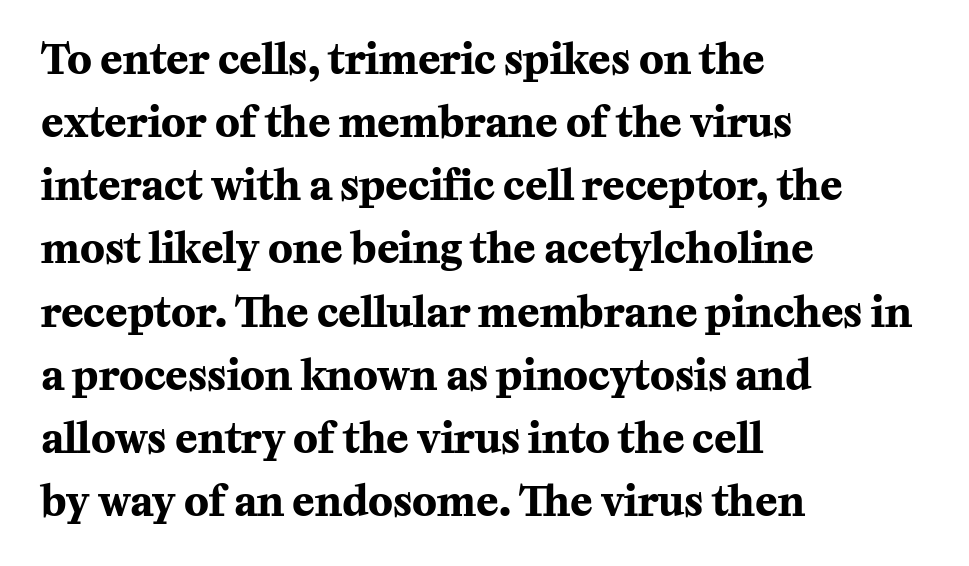
The image shows 41 px bold serif type, upright; set left-aligned, normal line spacing (1.54x), normal letter spacing, not underlined; medium stroke contrast and a medium x-height.
